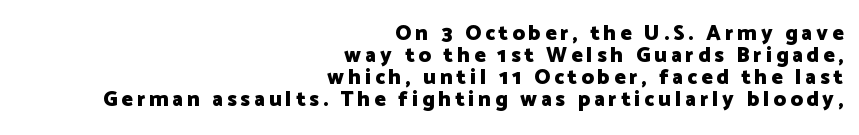
Q: Is the text bold? A: Yes.
Q: Is the text italic (slanted)? A: No, it is upright.
Q: Is the text underlined? A: No.
Q: How is the paragraph aligned? A: Right-aligned.
Q: Is the spacing between lines tight, normal or loose? A: Tight.
